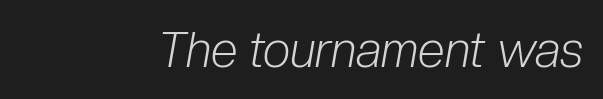
The image shows 49 px light, condensed type, italic (leaning right); set normal letter spacing, not underlined; low stroke contrast and a medium x-height.
